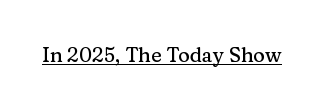
{"italic": "no", "underline": "yes", "letter_spacing": "normal", "letter_spacing_em": 0.0, "glyph_px": 20}
